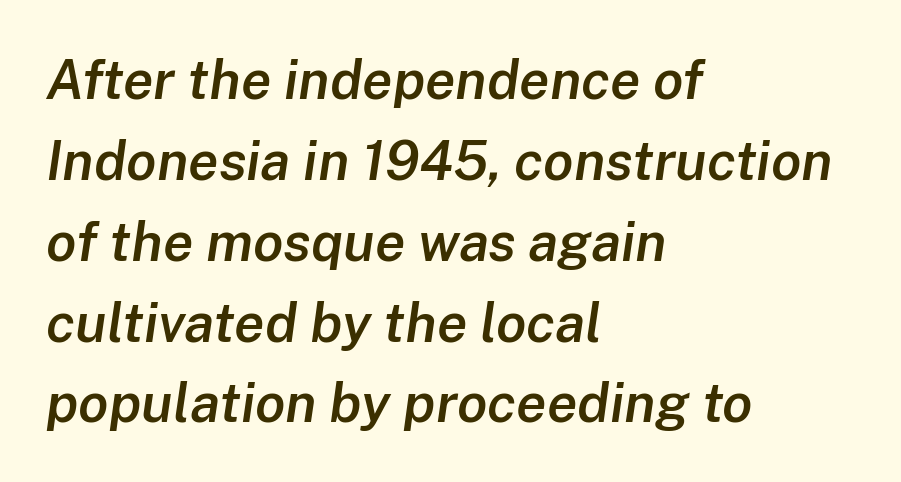
{"italic": "yes", "lean": "right", "slant_degrees": 8, "bold": "semi", "weight": "semibold", "width": "normal", "stroke_contrast": "low", "x_height": "medium", "monospaced": "no", "underline": "no", "align": "left", "line_spacing": "normal", "line_spacing_ratio": 1.47, "letter_spacing": "normal", "letter_spacing_em": 0.0, "glyph_px": 55}
